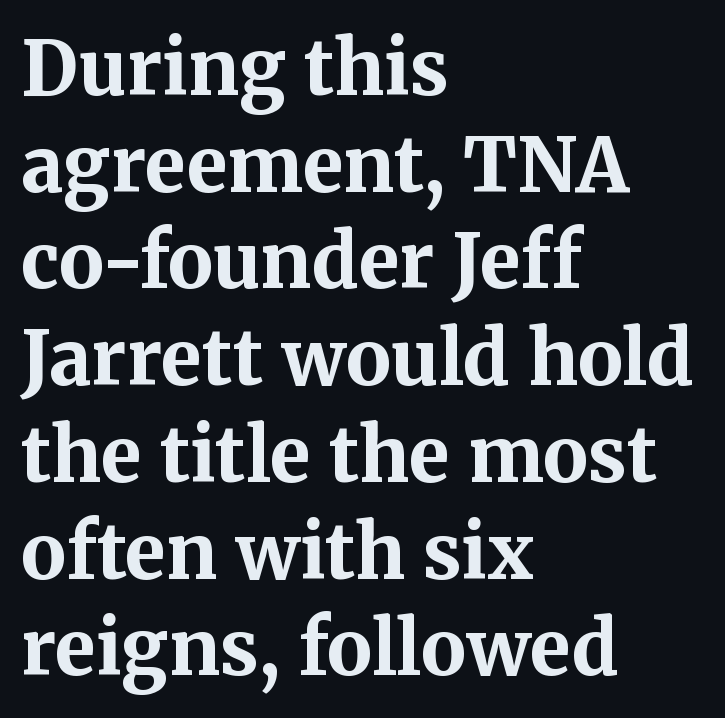
The image shows 75 px bold serif type, upright; set left-aligned, normal line spacing (1.29x), normal letter spacing, not underlined; medium stroke contrast and a medium x-height.
